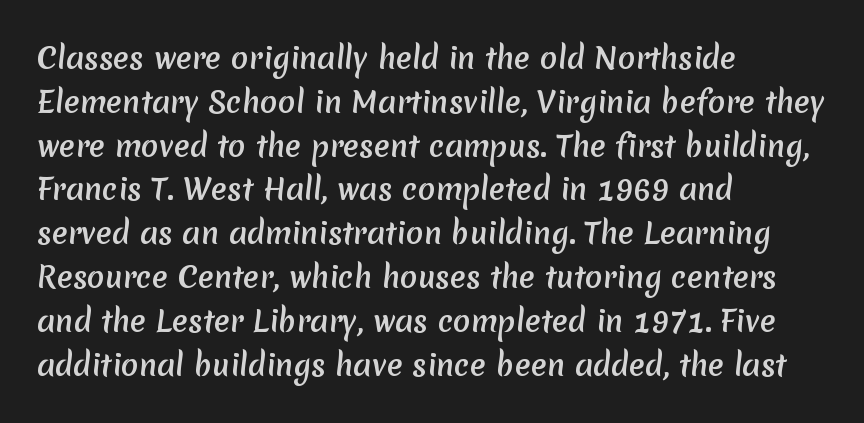
Q: Is the typeface a serif or a sans-serif typeface? A: Sans-serif.
Q: Is the text underlined? A: No.
Q: How is the paragraph aligned? A: Left-aligned.
Q: Is the spacing between letters normal or unusually wide? A: Normal.
Q: Is the spacing between lines tight, normal or loose? A: Normal.
Q: Width (condensed, normal, or wide)? A: Normal.
Q: Stroke contrast? A: Medium.
Q: x-height? A: Medium.
Q: Monospaced? A: No.
